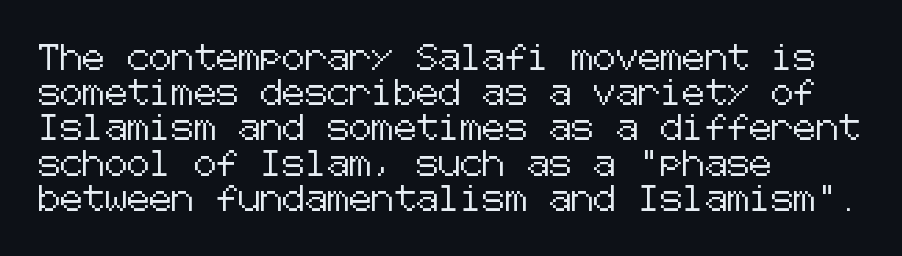
{"italic": "no", "underline": "no", "align": "left", "line_spacing": "normal", "line_spacing_ratio": 1.41, "letter_spacing": "normal", "letter_spacing_em": 0.0, "glyph_px": 25}
